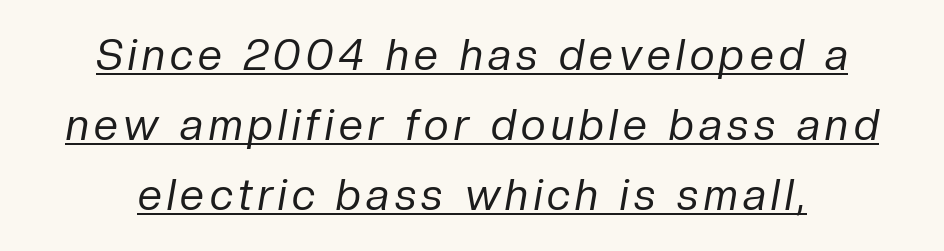
{"italic": "yes", "lean": "right", "slant_degrees": 10, "bold": "no", "weight": "regular", "width": "normal", "stroke_contrast": "low", "x_height": "medium", "monospaced": "no", "underline": "yes", "align": "center", "line_spacing": "normal", "line_spacing_ratio": 1.63, "glyph_px": 43}
